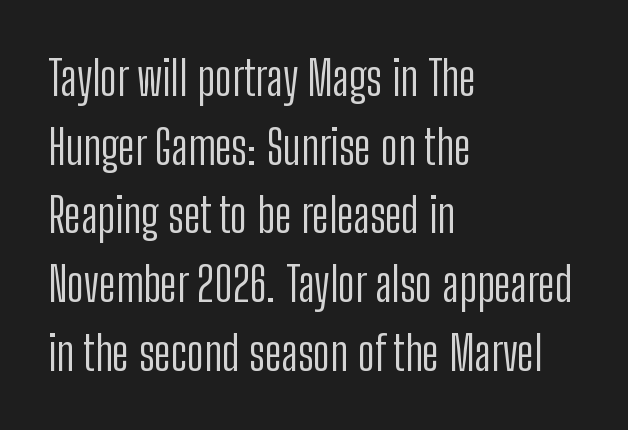
Counters stay open thanks to moderate or lighter strokes. Look at the bottom of the vertical strokes: they stop flat, with no serifs. This sample has the flowing, uneven cadence of proportional lettering. These lines keep a tight, regular rhythm from letter to letter. Characters remain perfectly vertical along every line. Regarding leading, the lines here are spaced in the standard way.
